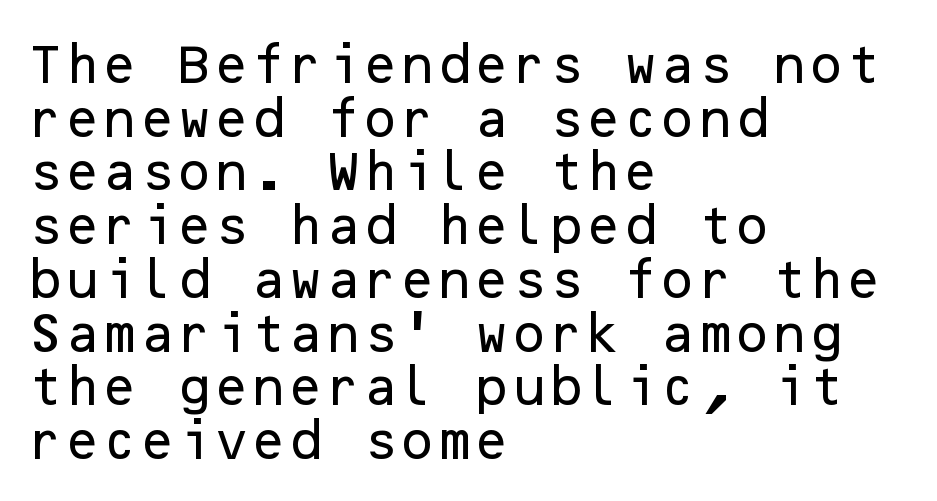
The baseline area is clear. Line spacing here is normal. The letters stand upright; this is a roman face. You could call the tracking neutral — neither tight nor loose. What kind of face is this? One without serifs — a sans. If you drew a ruler down the left edge, every line would touch it.
